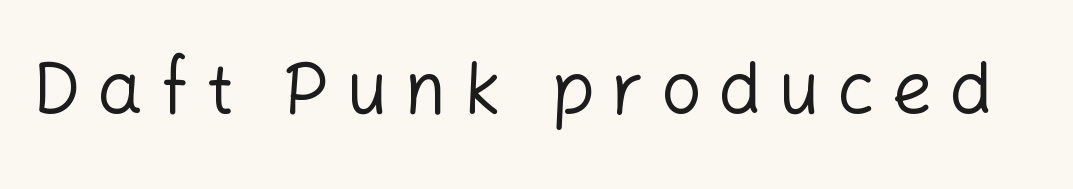
The image shows 72 px regular-weight sans-serif type, upright; set unusually wide letter spacing (+0.23 em), not underlined; low stroke contrast and a medium x-height.
